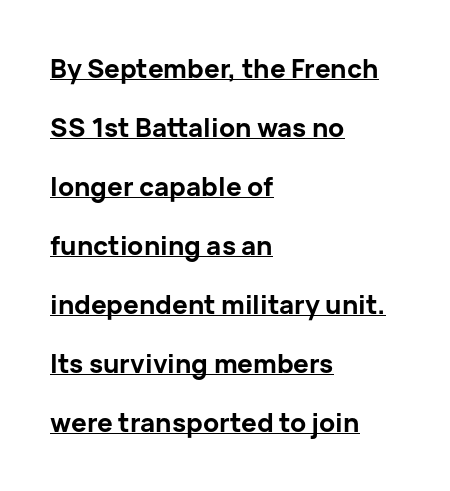
The image shows 26 px bold type, upright; set left-aligned, loose line spacing (2.27x), normal letter spacing, underlined.
